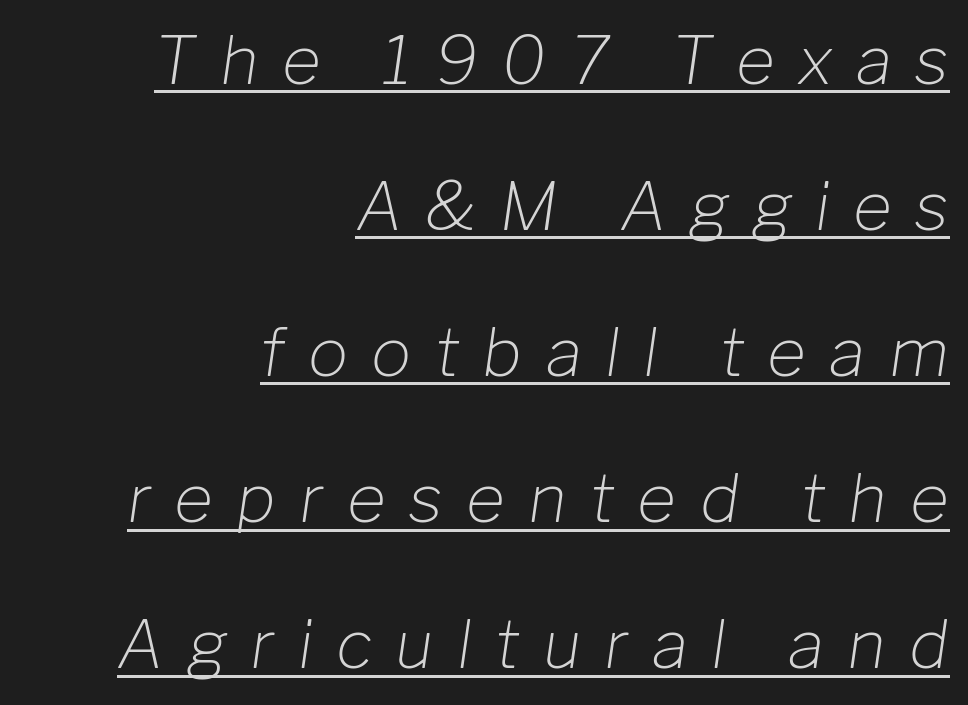
Loosely led — the rows are spread out. This rendering uses right alignment, leaving the left contour irregular. Posture: slanted. No letter is thick-stroked: the sample isn't bold. This rendering widens character spacing well past its baseline value. Each letter keeps its own natural width here, so spacing adapts to shape.
